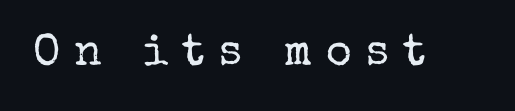
Q: Is the text bold? A: No.
Q: Is the text italic (slanted)? A: No, it is upright.
Q: Is the typeface a serif or a sans-serif typeface? A: Serif.
Q: Is the text underlined? A: No.
Q: Is the spacing between letters normal or unusually wide? A: Unusually wide.
Q: Width (condensed, normal, or wide)? A: Normal.
Q: Stroke contrast? A: Low.
Q: x-height? A: Medium.
Q: Monospaced? A: No.
